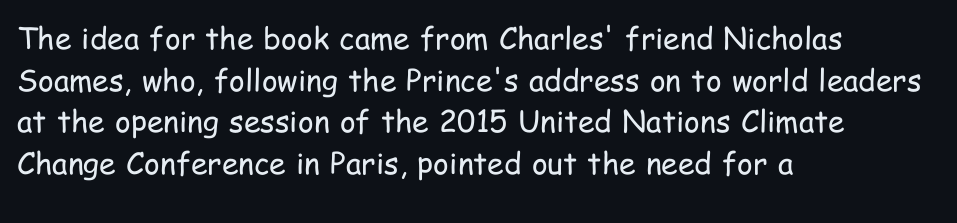
Q: Is the text bold? A: No.
Q: Is the text italic (slanted)? A: No, it is upright.
Q: Is the typeface a serif or a sans-serif typeface? A: Sans-serif.
Q: Is the text underlined? A: No.
Q: How is the paragraph aligned? A: Left-aligned.
Q: Is the spacing between letters normal or unusually wide? A: Normal.
Q: Is the spacing between lines tight, normal or loose? A: Normal.
Q: Width (condensed, normal, or wide)? A: Condensed.
Q: Stroke contrast? A: Low.
Q: x-height? A: Medium.
Q: Monospaced? A: No.
